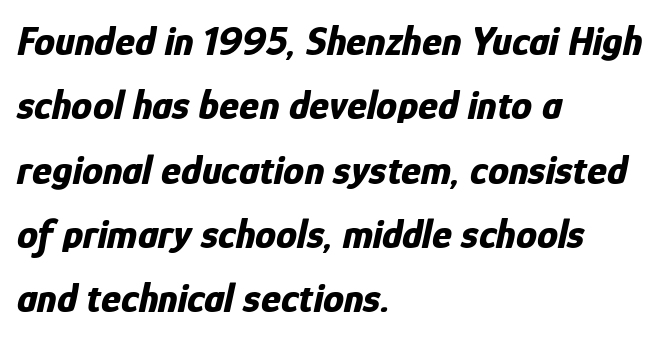
{"italic": "yes", "lean": "right", "slant_degrees": 12, "bold": "yes", "weight": "bold", "width": "condensed", "stroke_contrast": "low", "x_height": "medium", "monospaced": "no", "underline": "no", "align": "left", "line_spacing": "normal", "line_spacing_ratio": 1.53, "letter_spacing": "normal", "letter_spacing_em": 0.0, "glyph_px": 42}
